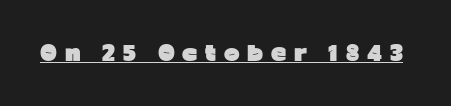
The image shows 21 px bold type, upright; set unusually wide letter spacing (+0.37 em), underlined.
